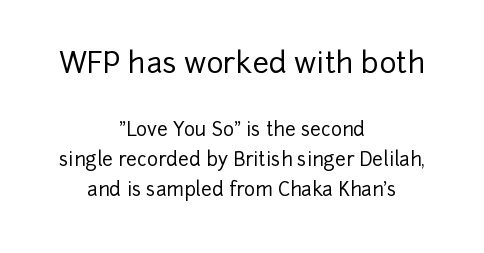
The image shows 29 px sans-serif type, upright; set centered, normal line spacing (1.6x), normal letter spacing, not underlined; the first (top) block is 1.53x larger; low stroke contrast and a medium x-height.
